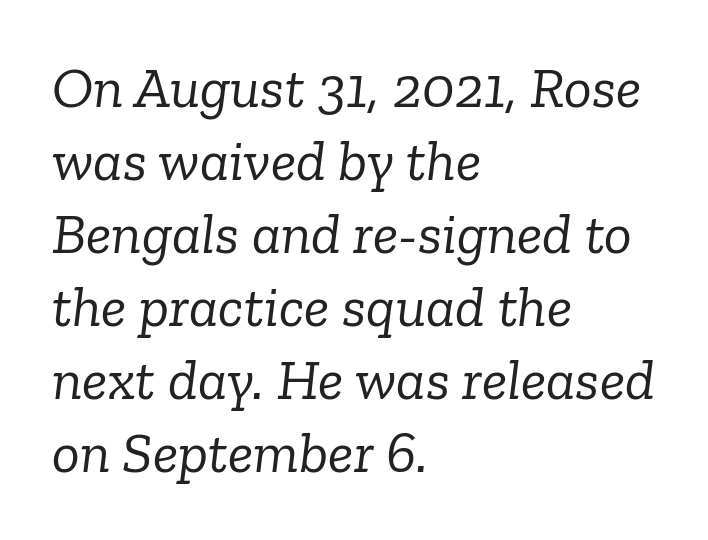
Q: Is the text bold? A: No.
Q: Is the text italic (slanted)? A: Yes, it leans right by about 6 degrees.
Q: Is the typeface a serif or a sans-serif typeface? A: Serif.
Q: Is the text underlined? A: No.
Q: How is the paragraph aligned? A: Left-aligned.
Q: Is the spacing between letters normal or unusually wide? A: Normal.
Q: Is the spacing between lines tight, normal or loose? A: Normal.
Q: Width (condensed, normal, or wide)? A: Normal.
Q: Stroke contrast? A: Low.
Q: x-height? A: Medium.
Q: Monospaced? A: No.
